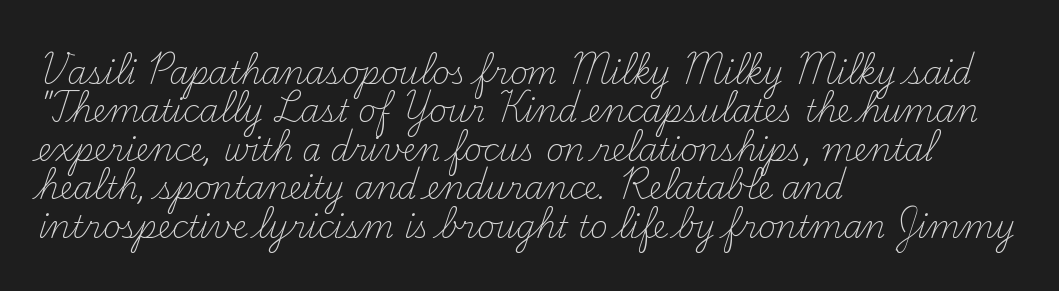
The image shows 31 px light type; set left-aligned, line spacing 1.24x, normal letter spacing, not underlined; medium stroke contrast and a small x-height.
